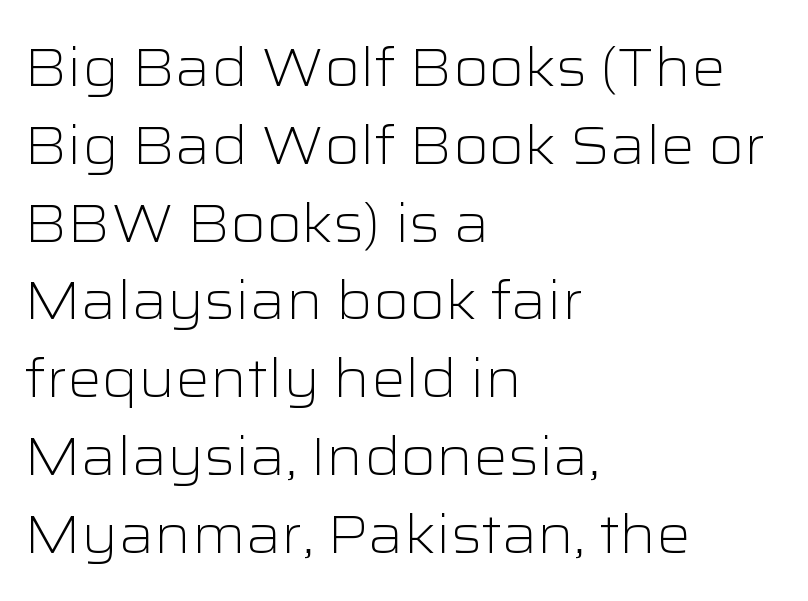
The rendering anchors every line to the left-hand side. No extra ink here — the face is not bold. Do the characters align in a grid? No, the font is proportional. This block has exactly the height ordinary leading produces. Serifs: no, the terminals of the letterforms are clean. Honestly, there is no underline to notice here at all.
